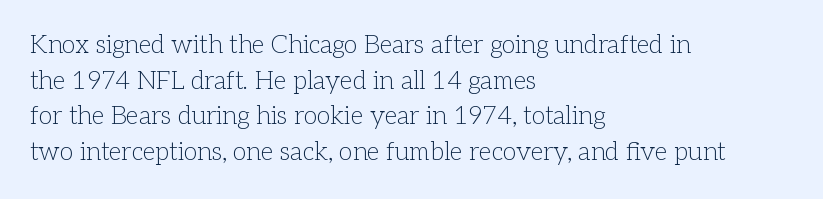
The image shows 25 px text type, upright; set left-aligned, normal line spacing (1.43x), normal letter spacing, not underlined.
